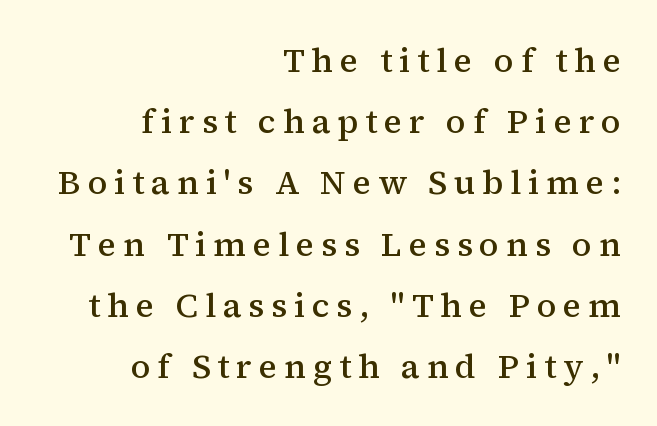
Q: Is the text bold? A: Semi-bold.
Q: Is the text italic (slanted)? A: No, it is upright.
Q: Is the typeface a serif or a sans-serif typeface? A: Serif.
Q: Is the text underlined? A: No.
Q: How is the paragraph aligned? A: Right-aligned.
Q: Is the spacing between letters normal or unusually wide? A: Unusually wide.
Q: Width (condensed, normal, or wide)? A: Normal.
Q: Stroke contrast? A: Medium.
Q: x-height? A: Medium.
Q: Monospaced? A: No.
